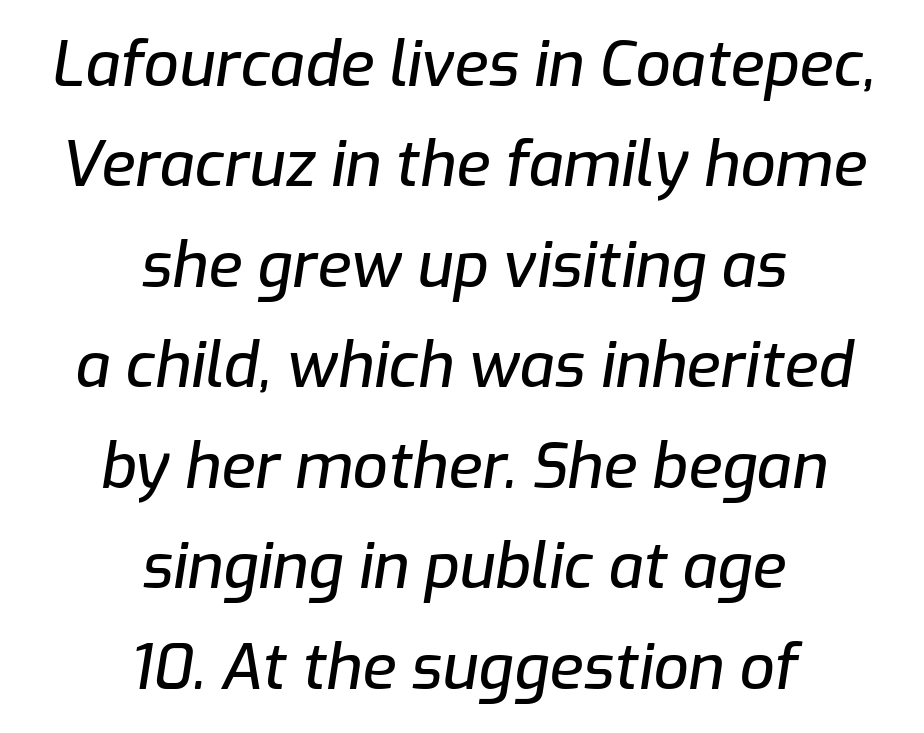
{"italic": "yes", "lean": "right", "slant_degrees": 9, "width": "normal", "stroke_contrast": "low", "x_height": "medium", "monospaced": "no", "underline": "no", "align": "center", "line_spacing": "normal", "line_spacing_ratio": 1.62, "letter_spacing": "normal", "letter_spacing_em": 0.0, "glyph_px": 62}
